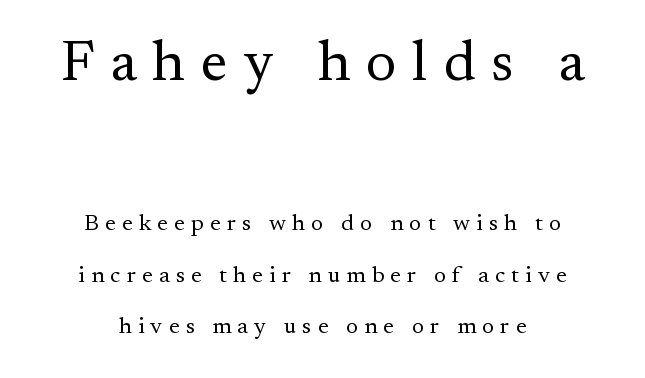
{"serif": "yes", "italic": "no", "bold": "no", "weight": "regular", "width": "normal", "stroke_contrast": "medium", "x_height": "small", "monospaced": "no", "underline": "no", "align": "center", "line_spacing": "loose", "line_spacing_ratio": 2.24, "letter_spacing": "wide", "letter_spacing_em": 0.27, "larger_block": "first", "size_ratio": 2.52, "glyph_px": 58}
